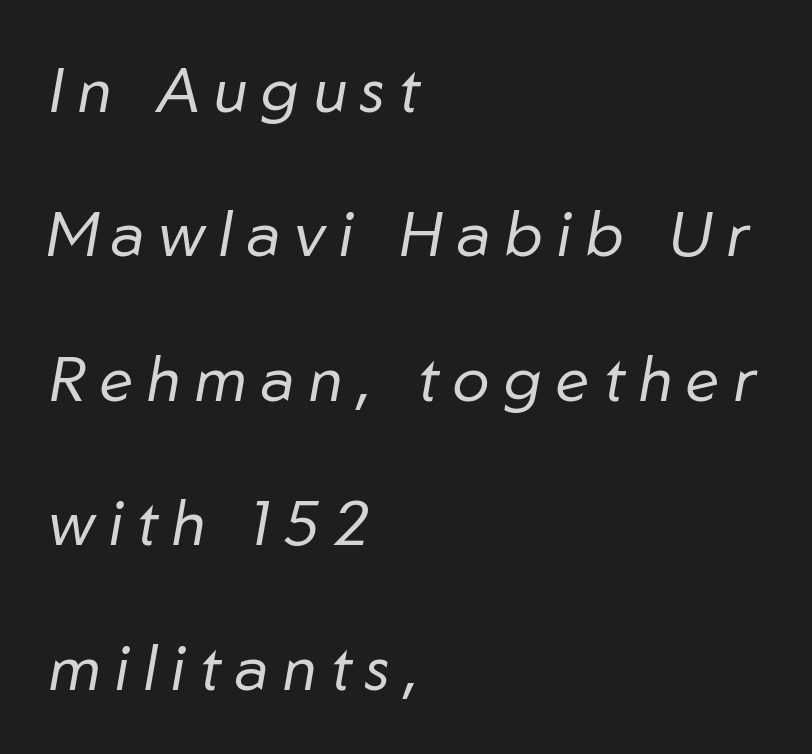
Q: Is the text bold? A: No.
Q: Is the text italic (slanted)? A: Yes, it leans right by about 10 degrees.
Q: Is the text underlined? A: No.
Q: How is the paragraph aligned? A: Left-aligned.
Q: Is the spacing between letters normal or unusually wide? A: Unusually wide.
Q: Is the spacing between lines tight, normal or loose? A: Loose.
Q: Width (condensed, normal, or wide)? A: Normal.
Q: Stroke contrast? A: Low.
Q: x-height? A: Medium.
Q: Monospaced? A: No.
